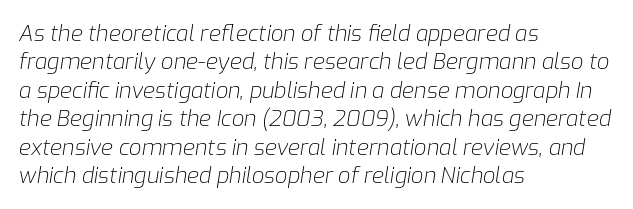
Q: Is the text bold? A: No.
Q: Is the text italic (slanted)? A: Yes, it leans right by about 9 degrees.
Q: Is the text underlined? A: No.
Q: How is the paragraph aligned? A: Left-aligned.
Q: Is the spacing between letters normal or unusually wide? A: Normal.
Q: Is the spacing between lines tight, normal or loose? A: Normal.
